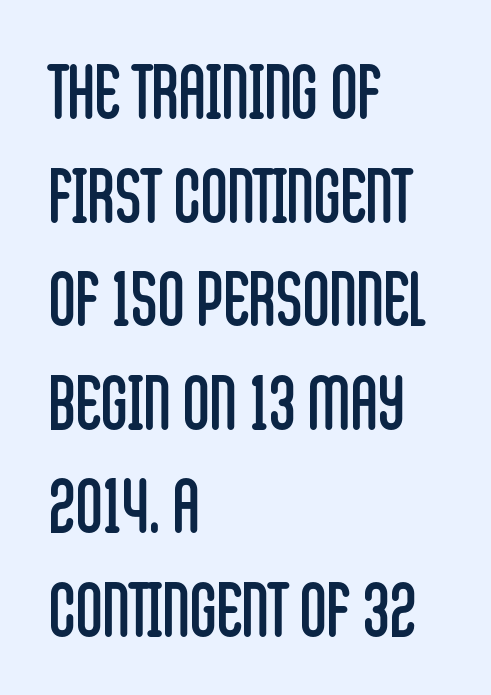
Stems here are at most as thick as an everyday book face. This sample has the flowing, uneven cadence of proportional lettering. Successive baselines arrive at the customary interval. Does extra space separate the letters? No, they use regular spacing. This is roman type, the default non-slanted kind. A classic flush-left, rag-right setting is used for this passage.
